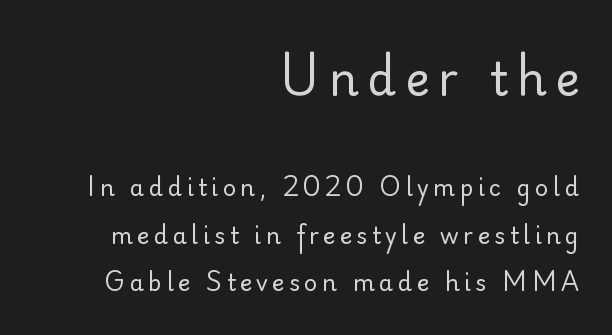
Q: Is the text bold? A: No.
Q: Is the text italic (slanted)? A: No, it is upright.
Q: Is the typeface a serif or a sans-serif typeface? A: Sans-serif.
Q: Is the text underlined? A: No.
Q: How is the paragraph aligned? A: Right-aligned.
Q: Is the spacing between lines tight, normal or loose? A: Loose.
Q: Which block of text is set in a larger size, the first (top) or the second (bottom)? A: The first (top) one.
Q: Width (condensed, normal, or wide)? A: Normal.
Q: Stroke contrast? A: Low.
Q: x-height? A: Small.
Q: Monospaced? A: No.
